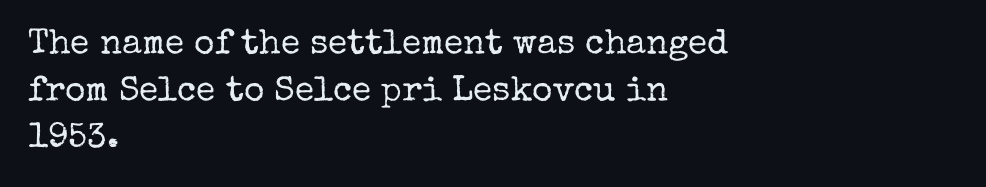
Q: Is the text bold? A: No.
Q: Is the text italic (slanted)? A: No, it is upright.
Q: Is the typeface a serif or a sans-serif typeface? A: Serif.
Q: Is the text underlined? A: No.
Q: How is the paragraph aligned? A: Left-aligned.
Q: Is the spacing between letters normal or unusually wide? A: Normal.
Q: Is the spacing between lines tight, normal or loose? A: Normal.
Q: Width (condensed, normal, or wide)? A: Normal.
Q: Stroke contrast? A: Low.
Q: x-height? A: Medium.
Q: Monospaced? A: No.
